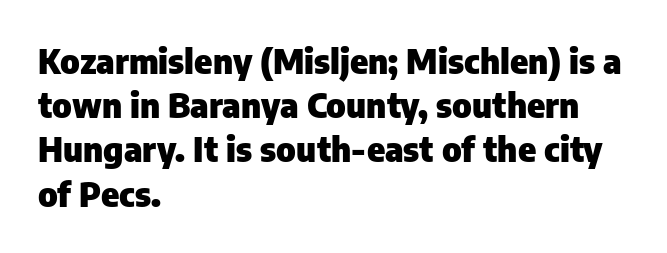
{"serif": "no", "italic": "no", "bold": "yes", "weight": "heavy", "width": "normal", "stroke_contrast": "low", "x_height": "medium", "monospaced": "no", "underline": "no", "align": "left", "line_spacing": "normal", "line_spacing_ratio": 1.3, "letter_spacing": "normal", "letter_spacing_em": 0.0, "glyph_px": 34}
